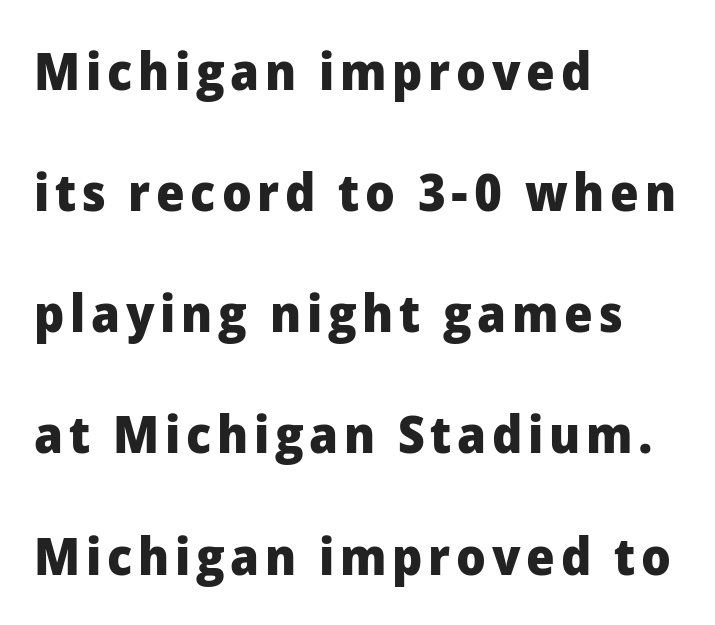
{"serif": "no", "italic": "no", "bold": "yes", "weight": "heavy", "width": "normal", "stroke_contrast": "low", "x_height": "medium", "monospaced": "no", "underline": "no", "align": "left", "line_spacing": "loose", "line_spacing_ratio": 2.33, "glyph_px": 52}
